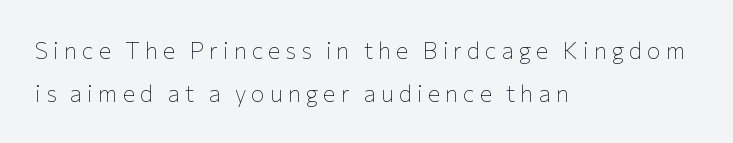
Stroke mass is kept to a normal reading level or below. Tall strokes in this sample are plumb rather than angled. The type is letterspaced generously, with wide tracking. The setting favours the left margin, as ordinary paragraphs usually do.
